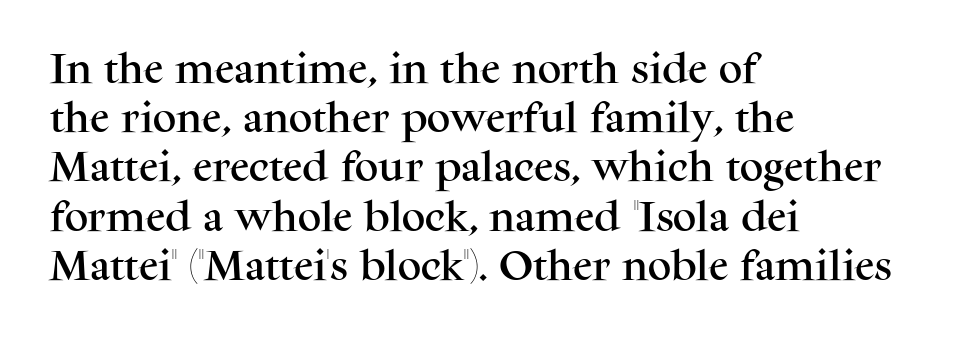
Compared with a centered layout, this one pins lines to the left instead. If you measured baseline to baseline, you'd find a middling distance. Tall strokes in this sample are plumb rather than angled. Nobody touched the tracking dial on this one. The foot of each line stays bare and open. Note the varied advance widths — an 'i' is clearly narrower than an 'm'.
